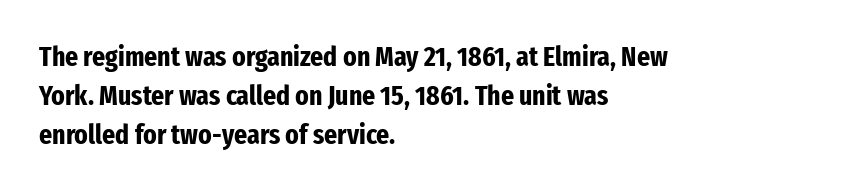
Interline gaps are of average width in this sample. Unlike italic type, these characters show no tilt at all. A bare baseline throughout the passage. The glyphs in this specimen are sans serif.
